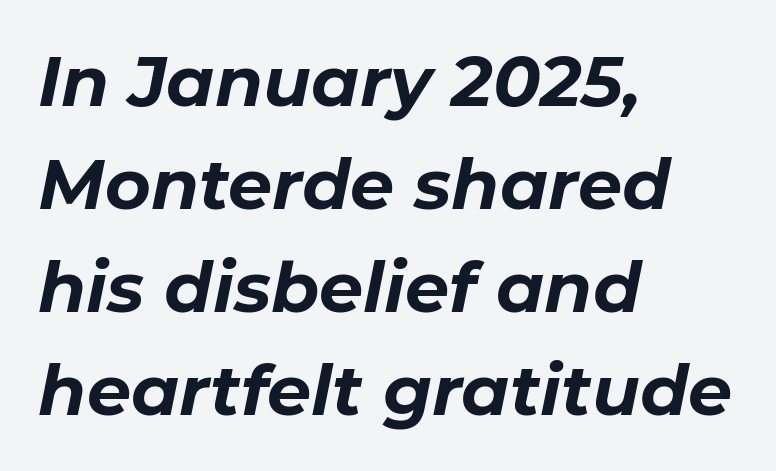
Caption: standard tracking, unaltered. The setting favours the left margin, as ordinary paragraphs usually do. Whoever set this chose a conventional vertical rhythm. In terms of weight, the rendering is a true, heavy bold.
